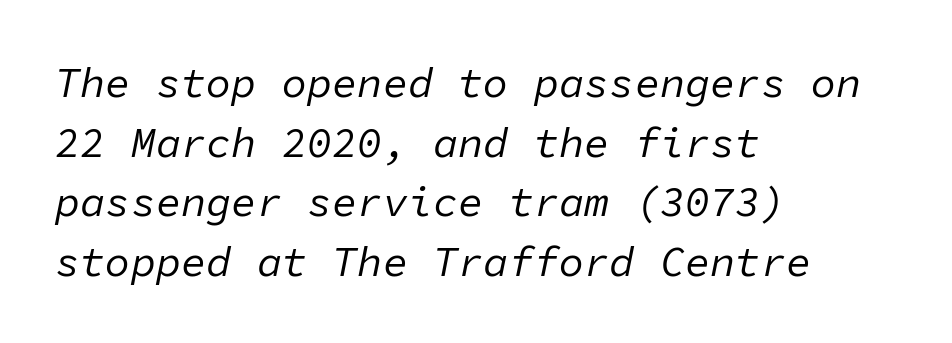
The image shows 42 px regular-weight type, italic (leaning right), monospaced; set left-aligned, normal line spacing (1.42x), normal letter spacing, not underlined; low stroke contrast and a medium x-height.
